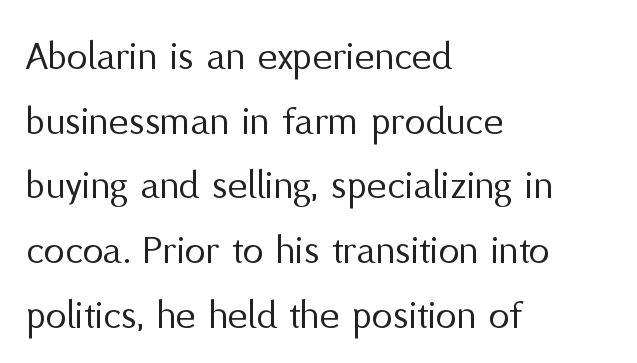
The image shows 42 px regular-weight sans-serif type, upright; set left-aligned, normal line spacing (1.54x), normal letter spacing, not underlined; medium stroke contrast and a medium x-height.
